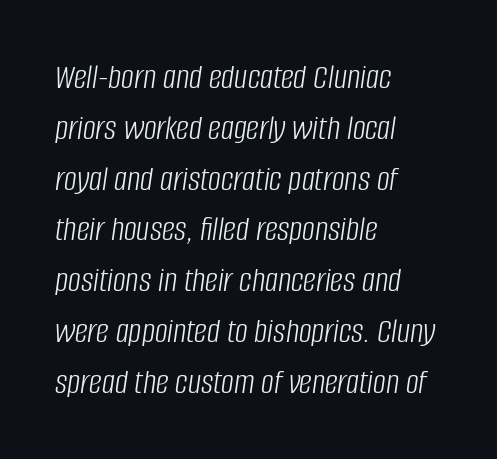
{"italic": "yes", "lean": "right", "slant_degrees": 8, "bold": "no", "weight": "light", "width": "condensed", "stroke_contrast": "low", "x_height": "large", "monospaced": "no", "underline": "no", "align": "left", "line_spacing": "normal", "line_spacing_ratio": 1.41, "letter_spacing": "normal", "letter_spacing_em": 0.0, "glyph_px": 36}
